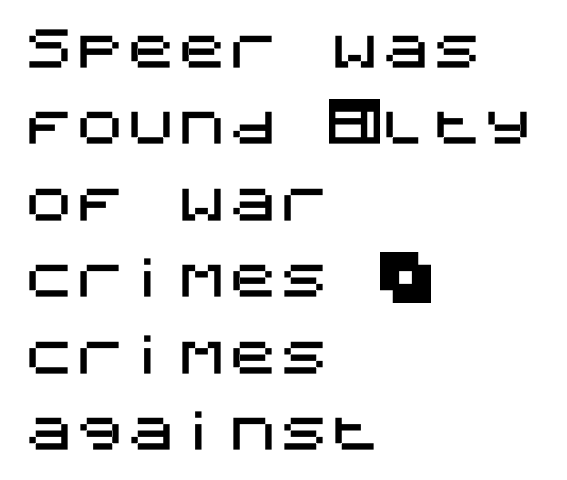
The baseline area is clear. Is the block centered? No — it sits flush against the left margin. You can tell from the bare stems that sans-serif type was used. In terms of letterspacing, this is plain default setting. A normal amount of white space separates one row of letters from the next. It's the straight-up-and-down kind of type.
